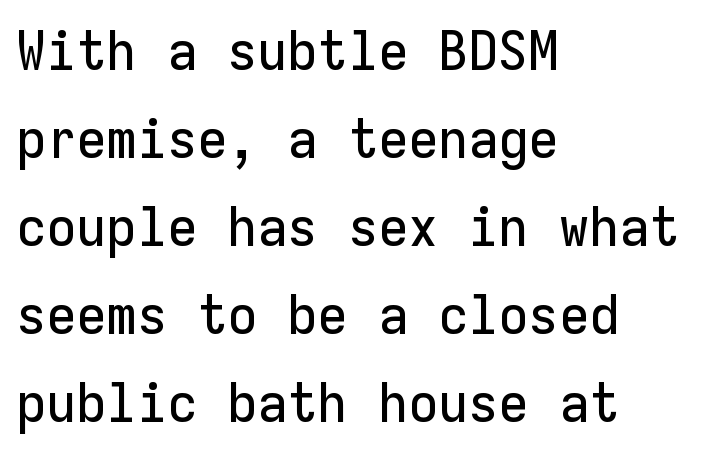
Quick note: interline space is typical. Compared with a centered layout, this one pins lines to the left instead. Each row of text sits above clean, open space. These lines are rendered in a fixed-pitch font. The axis of the letterforms is exactly vertical.
